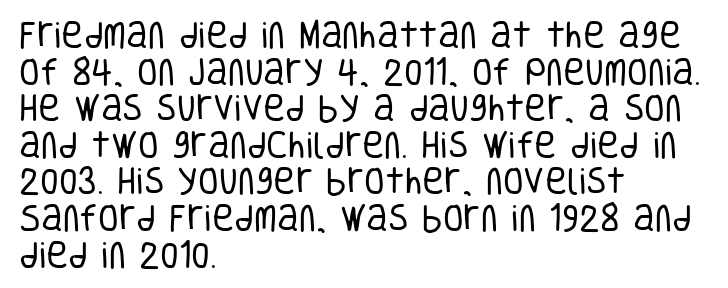
Q: Is the text bold? A: No.
Q: Is the text italic (slanted)? A: No, it is upright.
Q: Is the typeface a serif or a sans-serif typeface? A: Sans-serif.
Q: Is the text underlined? A: No.
Q: How is the paragraph aligned? A: Left-aligned.
Q: Is the spacing between letters normal or unusually wide? A: Normal.
Q: Width (condensed, normal, or wide)? A: Condensed.
Q: Stroke contrast? A: Low.
Q: x-height? A: Large.
Q: Monospaced? A: No.
